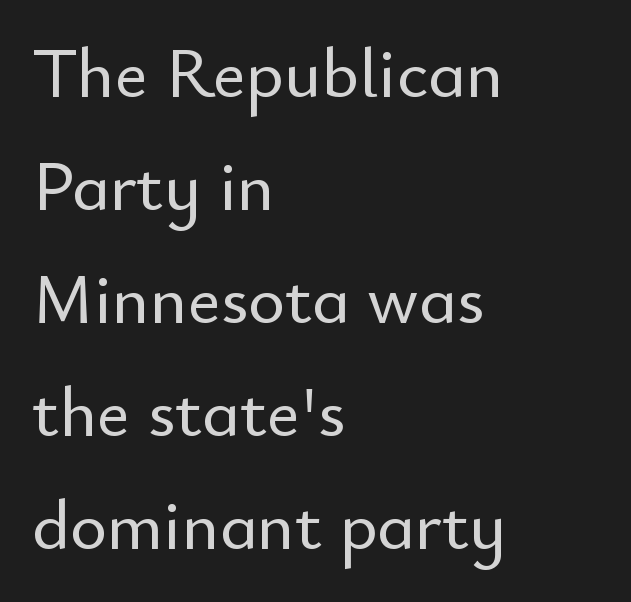
Q: Is the text italic (slanted)? A: No, it is upright.
Q: Is the typeface a serif or a sans-serif typeface? A: Sans-serif.
Q: Is the text underlined? A: No.
Q: How is the paragraph aligned? A: Left-aligned.
Q: Is the spacing between letters normal or unusually wide? A: Normal.
Q: Is the spacing between lines tight, normal or loose? A: Normal.
Q: Width (condensed, normal, or wide)? A: Normal.
Q: Stroke contrast? A: Low.
Q: x-height? A: Small.
Q: Monospaced? A: No.
